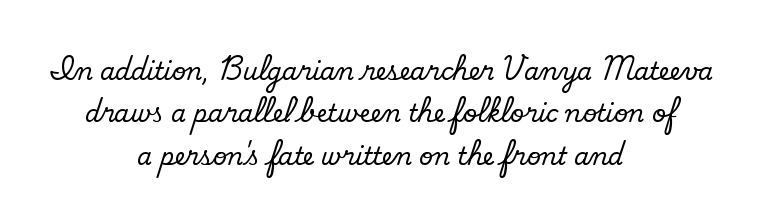
Q: Is the text bold? A: No.
Q: Is the text underlined? A: No.
Q: How is the paragraph aligned? A: Centered.
Q: Is the spacing between letters normal or unusually wide? A: Normal.
